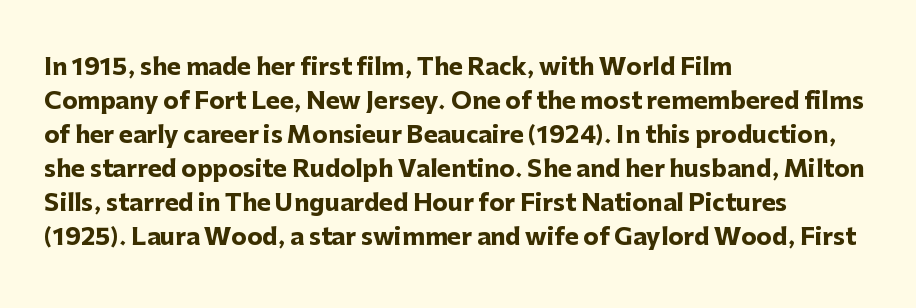
The image shows 23 px bold type, upright; set left-aligned, normal line spacing (1.48x), normal letter spacing, not underlined.
